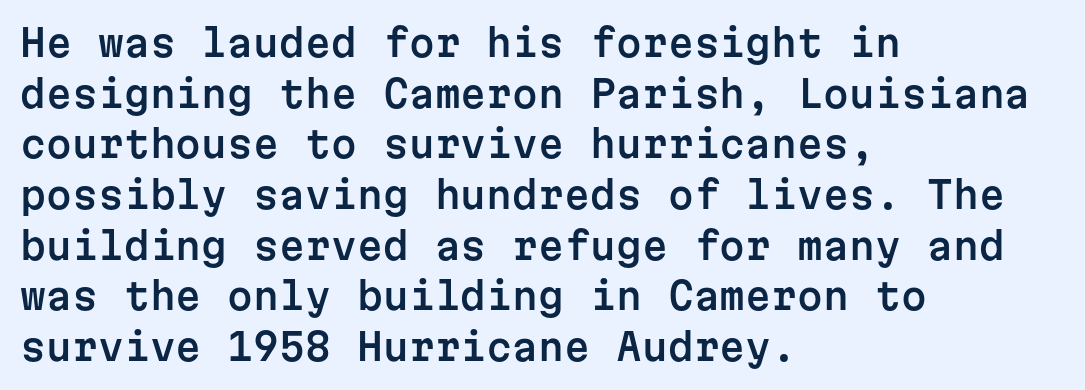
Q: Is the text italic (slanted)? A: No, it is upright.
Q: Is the typeface a serif or a sans-serif typeface? A: Sans-serif.
Q: Is the text underlined? A: No.
Q: How is the paragraph aligned? A: Left-aligned.
Q: Is the spacing between letters normal or unusually wide? A: Normal.
Q: Is the spacing between lines tight, normal or loose? A: Normal.
Q: Width (condensed, normal, or wide)? A: Normal.
Q: Stroke contrast? A: Low.
Q: x-height? A: Medium.
Q: Monospaced? A: Yes.
